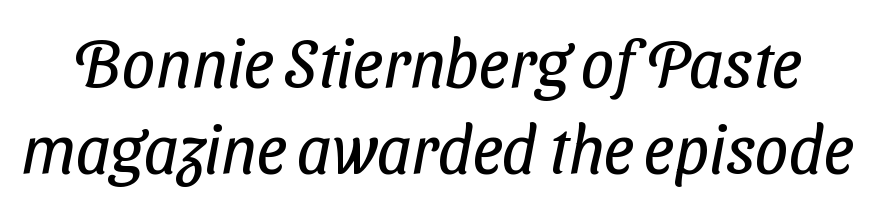
{"serif": "no", "bold": "no", "weight": "regular", "width": "condensed", "stroke_contrast": "low", "x_height": "medium", "monospaced": "no", "underline": "no", "line_spacing": "normal", "line_spacing_ratio": 1.28, "letter_spacing": "normal", "letter_spacing_em": 0.0, "glyph_px": 67}
